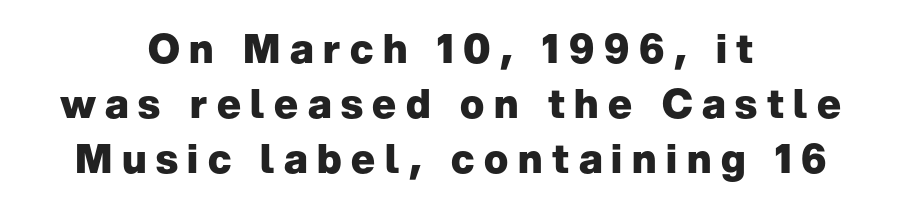
Q: Is the text bold? A: Yes.
Q: Is the text italic (slanted)? A: No, it is upright.
Q: Is the typeface a serif or a sans-serif typeface? A: Sans-serif.
Q: Is the text underlined? A: No.
Q: How is the paragraph aligned? A: Centered.
Q: Is the spacing between letters normal or unusually wide? A: Unusually wide.
Q: Is the spacing between lines tight, normal or loose? A: Normal.
Q: Width (condensed, normal, or wide)? A: Normal.
Q: Stroke contrast? A: Low.
Q: x-height? A: Medium.
Q: Monospaced? A: No.
